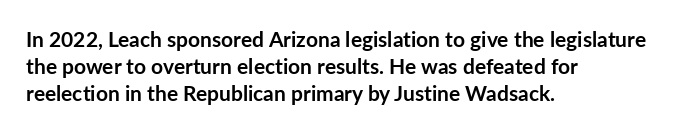
The image shows 21 px bold type, upright; set left-aligned, normal line spacing (1.28x), normal letter spacing, not underlined.
